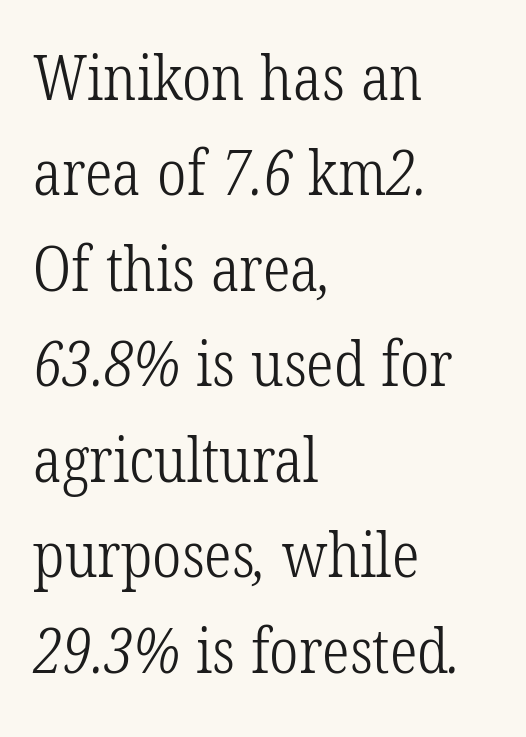
{"serif": "yes", "bold": "no", "weight": "light", "width": "condensed", "stroke_contrast": "low", "x_height": "medium", "monospaced": "no", "underline": "no", "align": "left", "line_spacing": "normal", "line_spacing_ratio": 1.54, "letter_spacing": "normal", "letter_spacing_em": 0.0, "glyph_px": 62}
